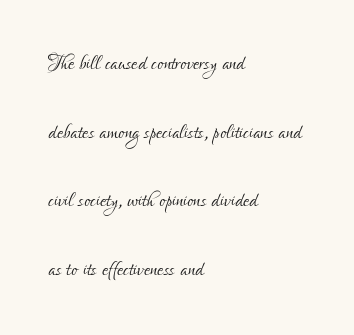
{"serif": "no", "bold": "no", "weight": "light", "width": "condensed", "stroke_contrast": "low", "x_height": "small", "monospaced": "no", "underline": "no", "align": "left", "line_spacing": "loose", "line_spacing_ratio": 2.45, "letter_spacing": "normal", "letter_spacing_em": 0.0, "glyph_px": 28}
